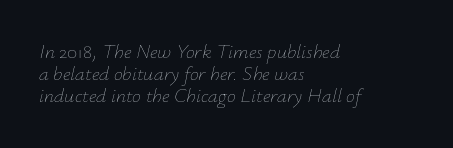
Q: Is the text bold? A: No.
Q: Is the text italic (slanted)? A: Yes, it leans right by about 12 degrees.
Q: Is the text underlined? A: No.
Q: How is the paragraph aligned? A: Left-aligned.
Q: Is the spacing between letters normal or unusually wide? A: Normal.
Q: Is the spacing between lines tight, normal or loose? A: Tight.
